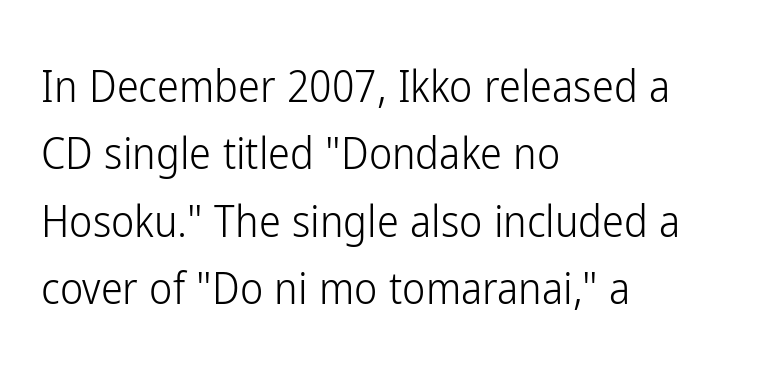
{"serif": "no", "italic": "no", "bold": "no", "weight": "light", "width": "condensed", "stroke_contrast": "low", "x_height": "medium", "monospaced": "no", "underline": "no", "align": "left", "line_spacing": "normal", "line_spacing_ratio": 1.53, "letter_spacing": "normal", "letter_spacing_em": 0.0, "glyph_px": 44}
